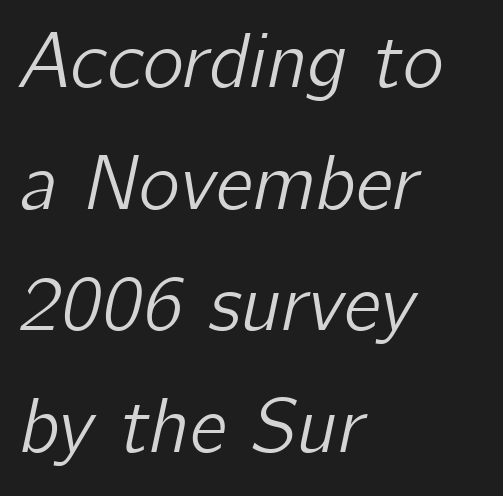
{"italic": "yes", "lean": "right", "slant_degrees": 12, "width": "normal", "stroke_contrast": "low", "x_height": "medium", "monospaced": "no", "underline": "no", "align": "left", "line_spacing": "normal", "line_spacing_ratio": 1.56, "letter_spacing": "normal", "letter_spacing_em": 0.0, "glyph_px": 78}
